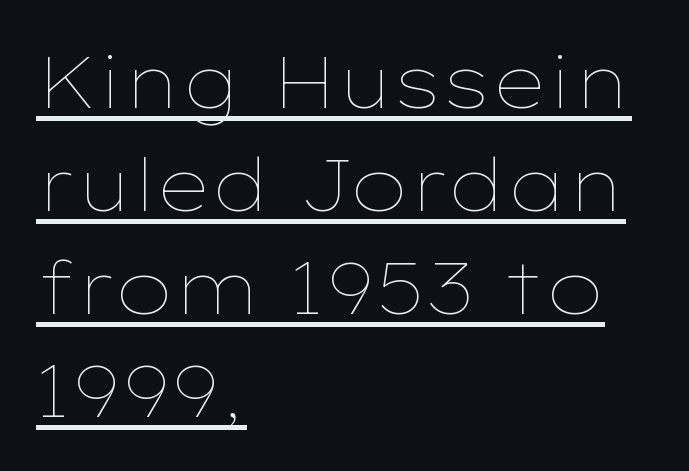
Q: Is the text bold? A: No.
Q: Is the text italic (slanted)? A: No, it is upright.
Q: Is the text underlined? A: Yes.
Q: How is the paragraph aligned? A: Left-aligned.
Q: Is the spacing between letters normal or unusually wide? A: Normal.
Q: Is the spacing between lines tight, normal or loose? A: Normal.
Q: Width (condensed, normal, or wide)? A: Wide.
Q: Stroke contrast? A: Low.
Q: x-height? A: Medium.
Q: Monospaced? A: No.
